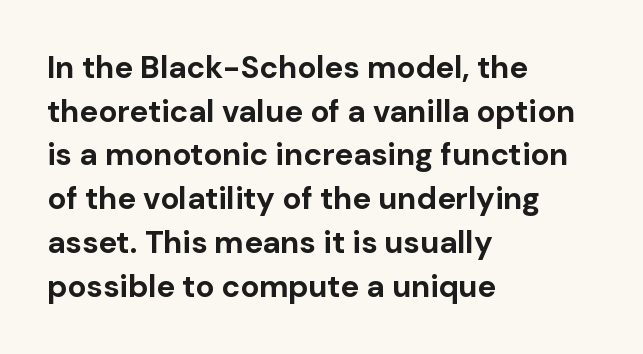
The image shows 31 px bold sans-serif type, upright; set left-aligned, normal line spacing (1.41x), normal letter spacing, not underlined; low stroke contrast and a medium x-height.
